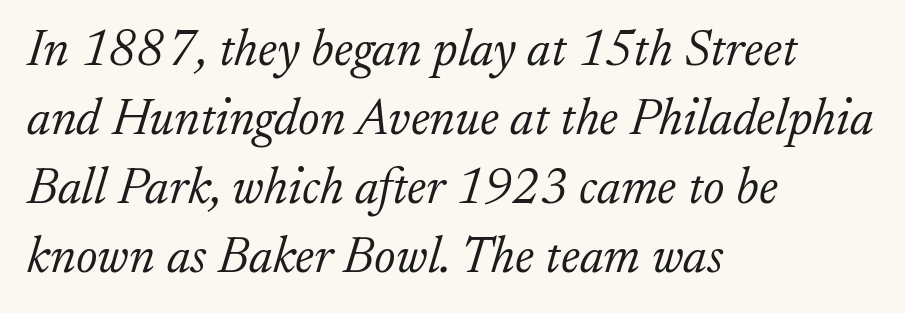
The string is rendered with underlining switched off. The rendering applies a slant to the glyphs. This sample keeps an unexceptional amount of space between lines. The passage shown is typed in a proportional face where columns would drift. In terms of letterform style, serifs are clearly present. Is the type heavy? It reads as light-to-regular instead.
